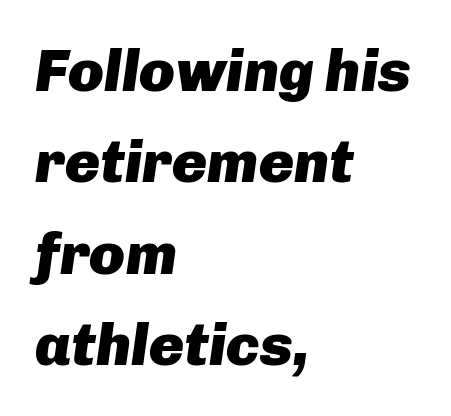
{"italic": "yes", "lean": "right", "slant_degrees": 8, "bold": "yes", "weight": "heavy", "width": "normal", "stroke_contrast": "low", "x_height": "medium", "monospaced": "no", "underline": "no", "align": "left", "line_spacing": "normal", "line_spacing_ratio": 1.55, "letter_spacing": "normal", "letter_spacing_em": 0.0, "glyph_px": 59}
